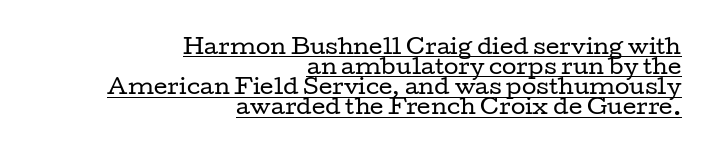
The image shows 21 px text type, upright; set right-aligned, tight line spacing (0.96x), normal letter spacing, underlined.
